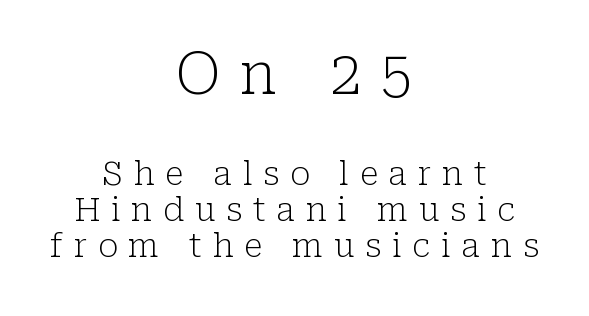
The image shows 58 px light serif type, upright; set centered, tight line spacing (1.09x), unusually wide letter spacing (+0.32 em), not underlined; the first (top) block is 1.76x larger; low stroke contrast and a medium x-height.
